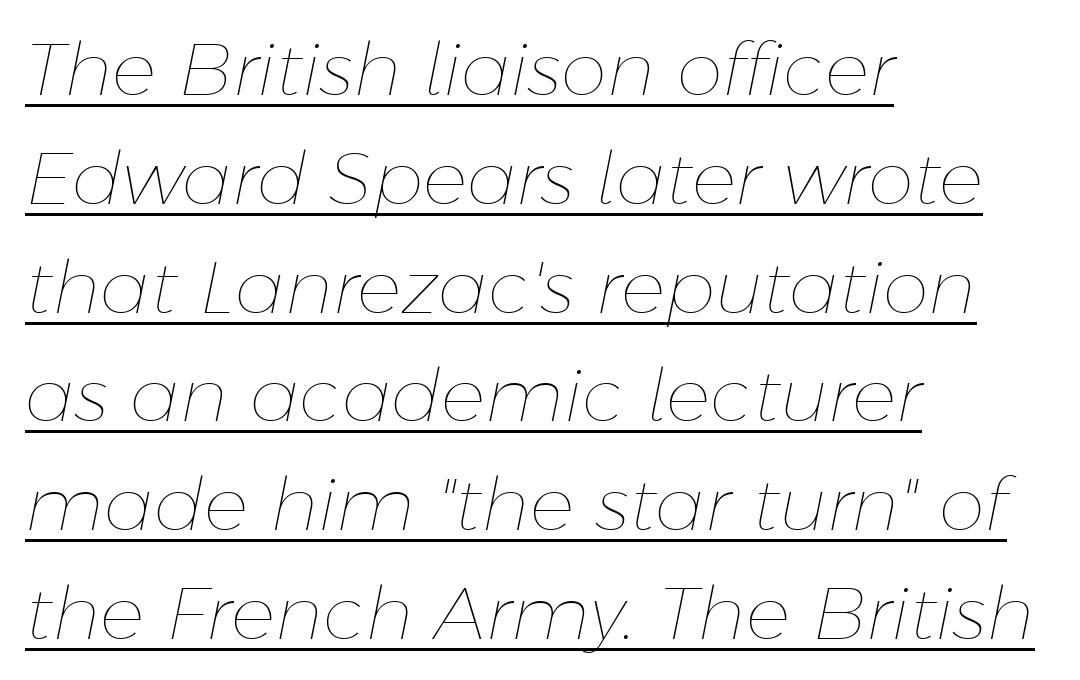
The image shows 74 px thin type, italic (leaning right); set left-aligned, normal line spacing (1.47x), normal letter spacing, underlined; low stroke contrast and a medium x-height.
